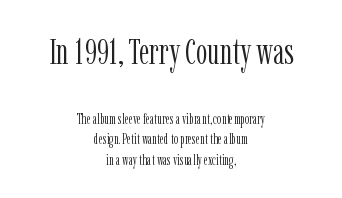
No word sits above an underline. The lines sit at an ordinary, default distance from one another. Character widths vary here, with narrow letters taking less room than wide ones. Posture: vertical.
